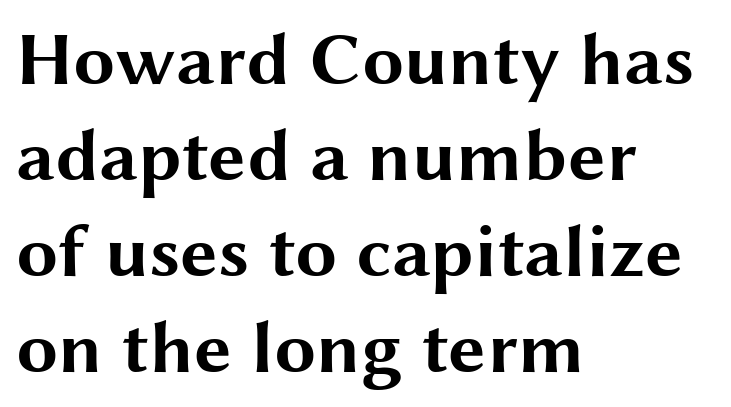
The image shows 75 px bold, wide sans-serif type, upright; set left-aligned, normal line spacing (1.28x), normal letter spacing, not underlined; medium stroke contrast and a medium x-height.
